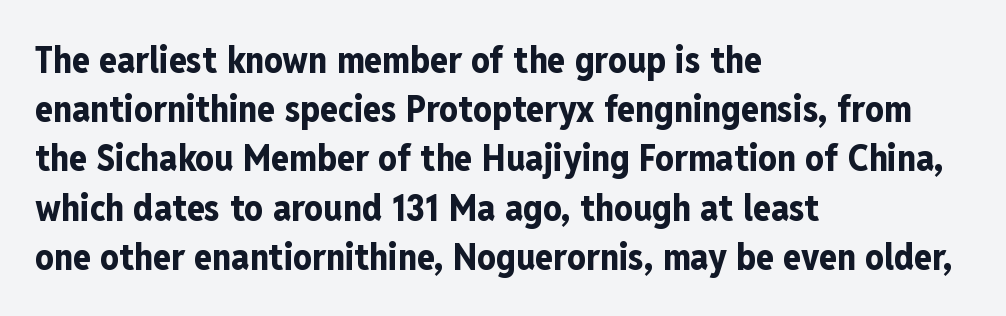
{"serif": "no", "italic": "no", "bold": "yes", "weight": "bold", "width": "condensed", "stroke_contrast": "low", "x_height": "medium", "monospaced": "no", "underline": "no", "align": "left", "line_spacing": "normal", "line_spacing_ratio": 1.33, "letter_spacing": "normal", "letter_spacing_em": 0.0, "glyph_px": 37}
